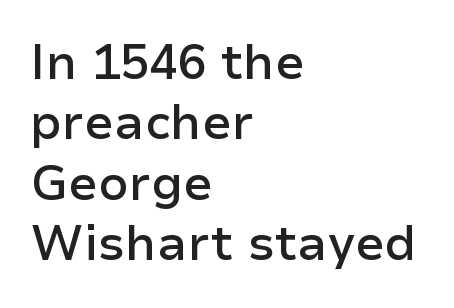
The image shows 48 px semibold sans-serif type, upright; set left-aligned, normal line spacing (1.26x), normal letter spacing, not underlined; low stroke contrast and a medium x-height.
